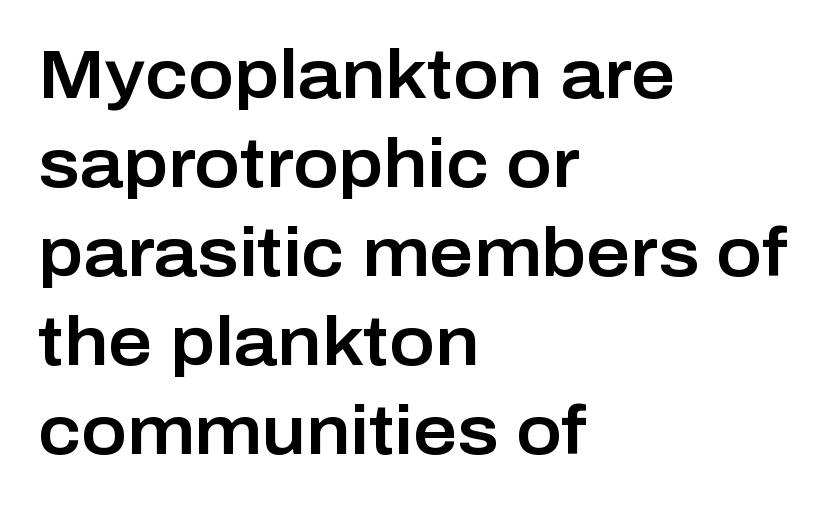
{"serif": "no", "italic": "no", "width": "normal", "stroke_contrast": "low", "x_height": "medium", "monospaced": "no", "underline": "no", "align": "left", "line_spacing": "normal", "line_spacing_ratio": 1.31, "letter_spacing": "normal", "letter_spacing_em": 0.0, "glyph_px": 68}
